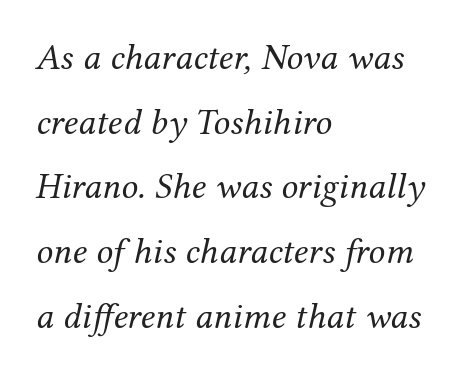
Q: Is the text bold? A: No.
Q: Is the text italic (slanted)? A: Yes, it leans right by about 12 degrees.
Q: Is the typeface a serif or a sans-serif typeface? A: Serif.
Q: Is the text underlined? A: No.
Q: How is the paragraph aligned? A: Left-aligned.
Q: Is the spacing between letters normal or unusually wide? A: Normal.
Q: Width (condensed, normal, or wide)? A: Normal.
Q: Stroke contrast? A: Medium.
Q: x-height? A: Medium.
Q: Monospaced? A: No.
